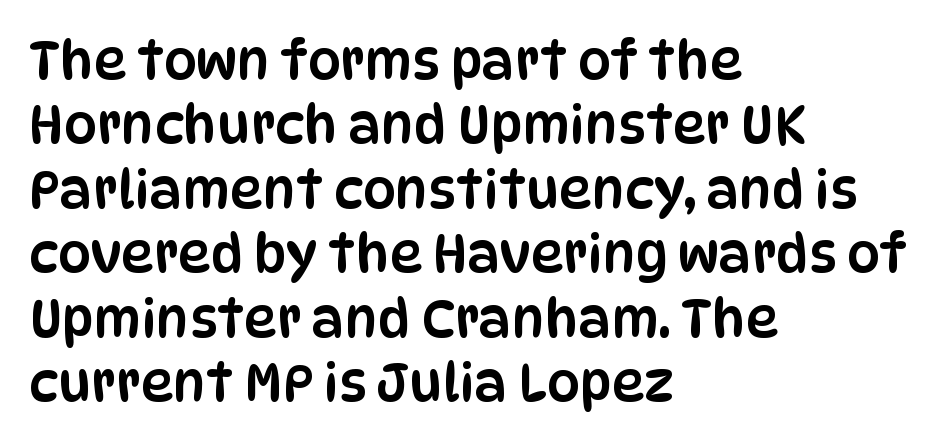
This sample uses plain, unmodified letter spacing. The rendering shows plain stroke endings on the letterforms — a sans-serif design. Decoration check: the copy has no underline. Horizontally, the lines are justified to the leading edge only. Upright lettering throughout.
